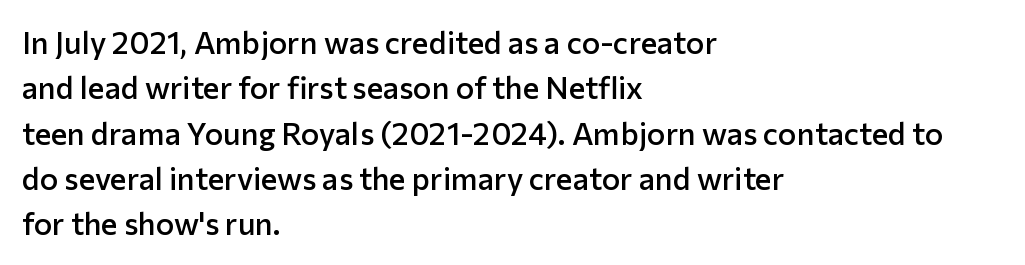
The image shows 31 px semibold sans-serif type, upright; set left-aligned, normal line spacing (1.46x), normal letter spacing, not underlined; low stroke contrast and a medium x-height.
